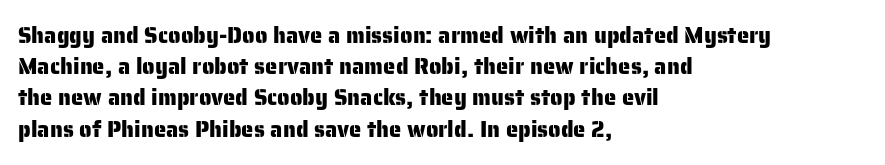
{"italic": "no", "underline": "no", "align": "left", "line_spacing": "normal", "line_spacing_ratio": 1.42, "letter_spacing": "normal", "letter_spacing_em": 0.0, "glyph_px": 22}
